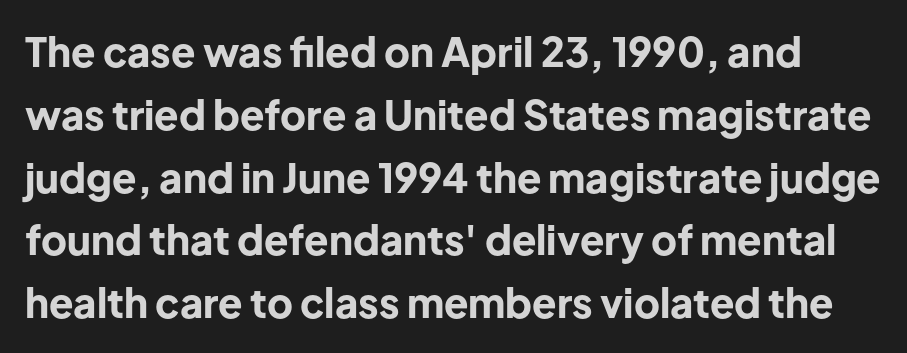
Q: Is the text bold? A: Yes.
Q: Is the text italic (slanted)? A: No, it is upright.
Q: Is the typeface a serif or a sans-serif typeface? A: Sans-serif.
Q: Is the text underlined? A: No.
Q: Is the spacing between letters normal or unusually wide? A: Normal.
Q: Is the spacing between lines tight, normal or loose? A: Normal.
Q: Width (condensed, normal, or wide)? A: Normal.
Q: Stroke contrast? A: Low.
Q: x-height? A: Medium.
Q: Monospaced? A: No.
